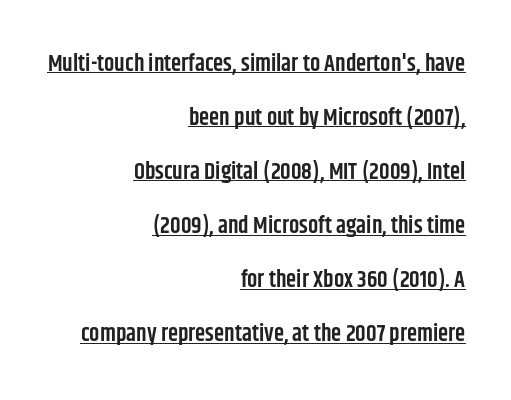
{"italic": "no", "bold": "semi", "underline": "yes", "align": "right", "line_spacing": "loose", "line_spacing_ratio": 2.35, "letter_spacing": "normal", "letter_spacing_em": 0.0, "glyph_px": 23}
